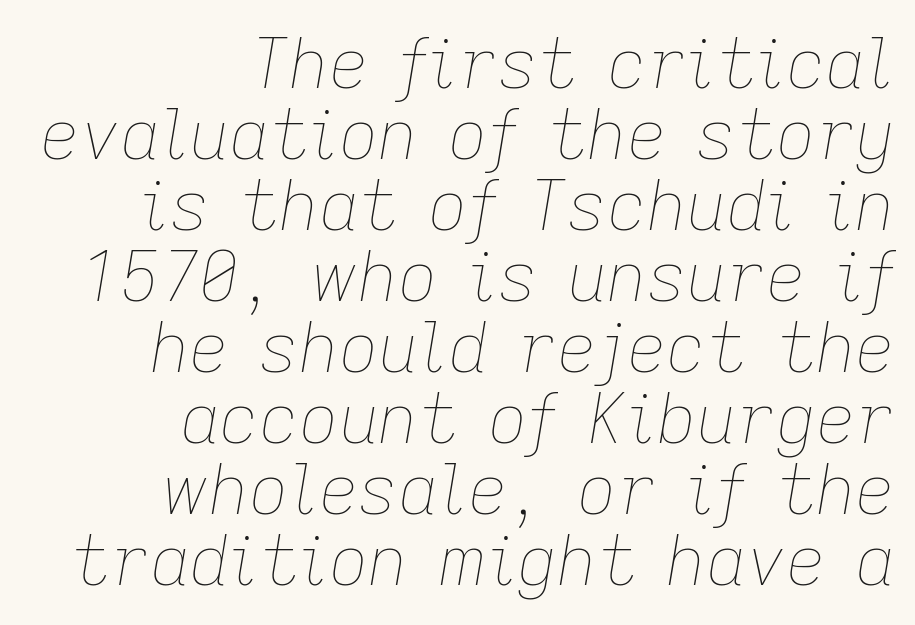
The image shows 69 px thin type, italic (leaning right); set right-aligned, tight line spacing (1.03x), normal letter spacing, not underlined; low stroke contrast and a medium x-height.
